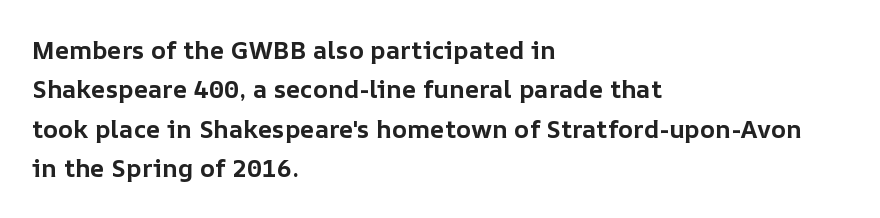
Q: Is the text bold? A: Yes.
Q: Is the text italic (slanted)? A: No, it is upright.
Q: Is the text underlined? A: No.
Q: How is the paragraph aligned? A: Left-aligned.
Q: Is the spacing between letters normal or unusually wide? A: Normal.
Q: Is the spacing between lines tight, normal or loose? A: Normal.
